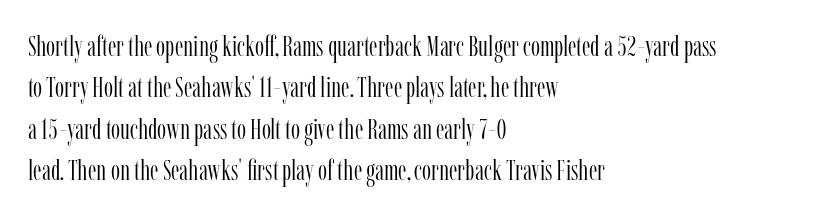
{"serif": "yes", "italic": "no", "bold": "no", "weight": "light", "width": "condensed", "stroke_contrast": "low", "x_height": "medium", "monospaced": "no", "underline": "no", "align": "left", "line_spacing": "normal", "line_spacing_ratio": 1.43, "letter_spacing": "normal", "letter_spacing_em": 0.0, "glyph_px": 29}
